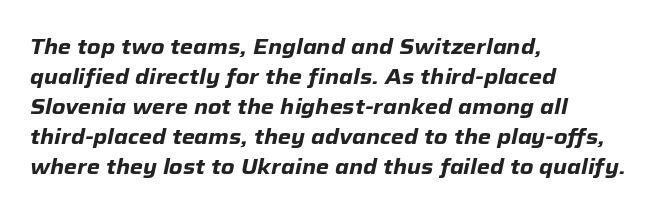
Q: Is the text bold? A: Yes.
Q: Is the text italic (slanted)? A: Yes, it leans right by about 12 degrees.
Q: Is the text underlined? A: No.
Q: How is the paragraph aligned? A: Left-aligned.
Q: Is the spacing between letters normal or unusually wide? A: Normal.
Q: Is the spacing between lines tight, normal or loose? A: Normal.
